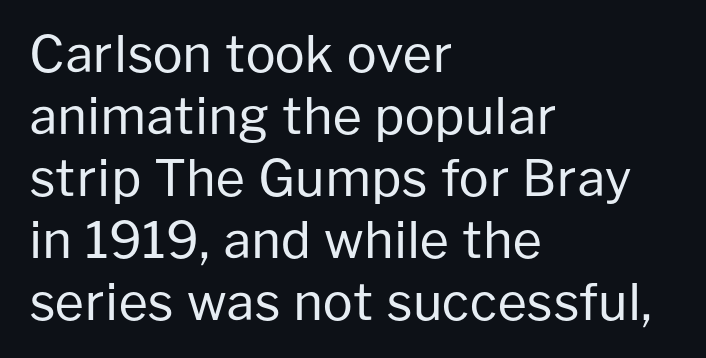
The image shows 50 px regular-weight sans-serif type, upright; set left-aligned, line spacing 1.24x, normal letter spacing, not underlined; low stroke contrast and a medium x-height.
